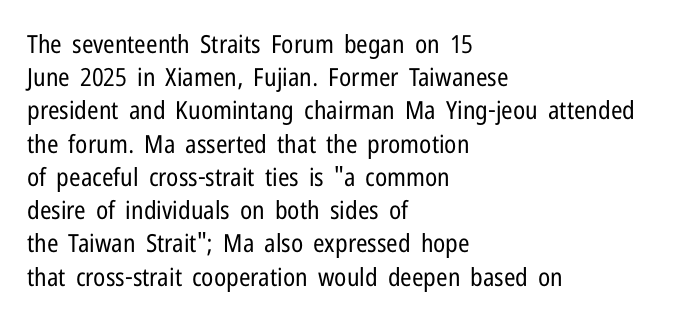
The image shows 25 px text type, upright; set left-aligned, normal line spacing (1.33x), normal letter spacing, not underlined.
